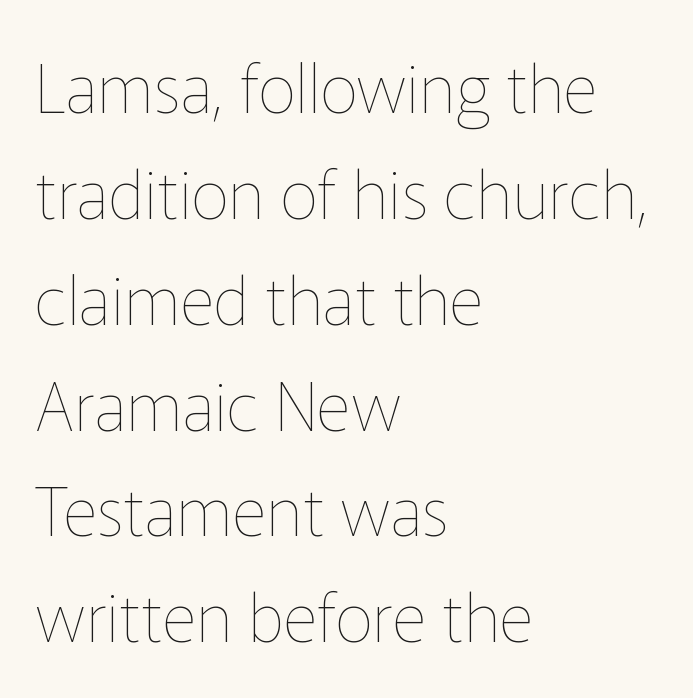
Q: Is the text bold? A: No.
Q: Is the text italic (slanted)? A: No, it is upright.
Q: Is the text underlined? A: No.
Q: How is the paragraph aligned? A: Left-aligned.
Q: Is the spacing between letters normal or unusually wide? A: Normal.
Q: Is the spacing between lines tight, normal or loose? A: Normal.
Q: Width (condensed, normal, or wide)? A: Normal.
Q: Stroke contrast? A: Low.
Q: x-height? A: Medium.
Q: Monospaced? A: No.
